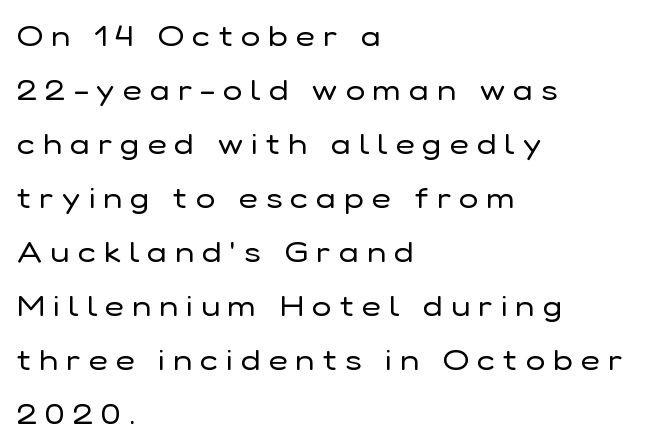
Posture: upright roman. Is the block centered? No — it sits flush against the left margin. How are the letters spaced? Widely, with obvious added tracking. Underlining? Definitely not there.
